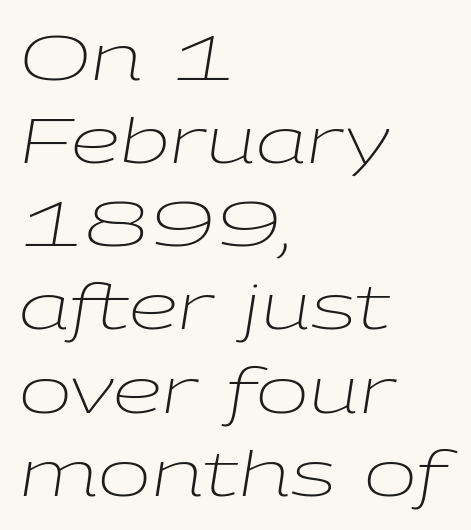
{"italic": "yes", "lean": "right", "slant_degrees": 9, "bold": "no", "weight": "light", "width": "wide", "stroke_contrast": "low", "x_height": "medium", "monospaced": "no", "underline": "no", "align": "left", "line_spacing": "normal", "line_spacing_ratio": 1.32, "letter_spacing": "normal", "letter_spacing_em": 0.0, "glyph_px": 63}
